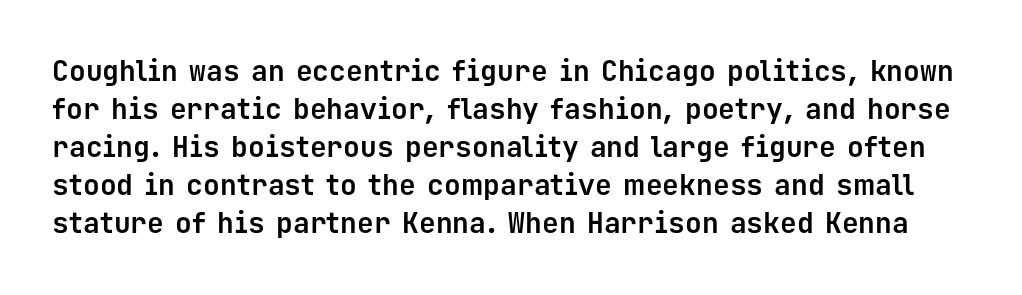
Q: Is the text bold? A: Yes.
Q: Is the text italic (slanted)? A: No, it is upright.
Q: Is the typeface a serif or a sans-serif typeface? A: Sans-serif.
Q: Is the text underlined? A: No.
Q: Is the spacing between letters normal or unusually wide? A: Normal.
Q: Is the spacing between lines tight, normal or loose? A: Normal.
Q: Width (condensed, normal, or wide)? A: Normal.
Q: Stroke contrast? A: Low.
Q: x-height? A: Medium.
Q: Monospaced? A: Yes.
